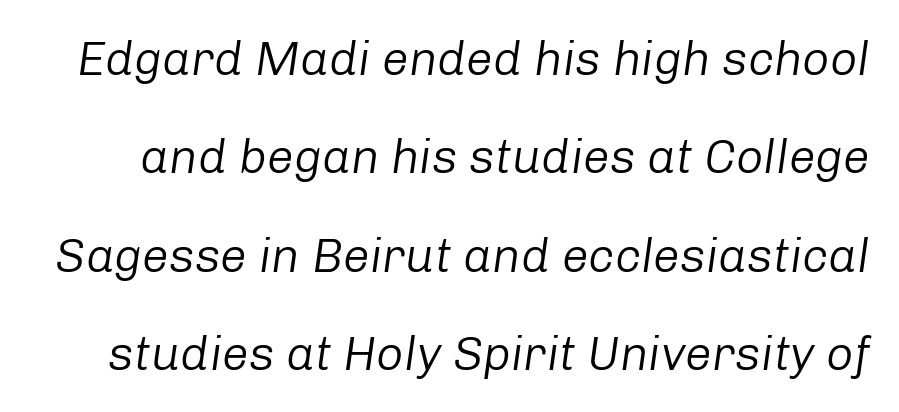
Q: Is the text bold? A: No.
Q: Is the text italic (slanted)? A: Yes, it leans right by about 8 degrees.
Q: Is the text underlined? A: No.
Q: Is the spacing between letters normal or unusually wide? A: Normal.
Q: Is the spacing between lines tight, normal or loose? A: Loose.
Q: Width (condensed, normal, or wide)? A: Normal.
Q: Stroke contrast? A: Low.
Q: x-height? A: Medium.
Q: Monospaced? A: No.
